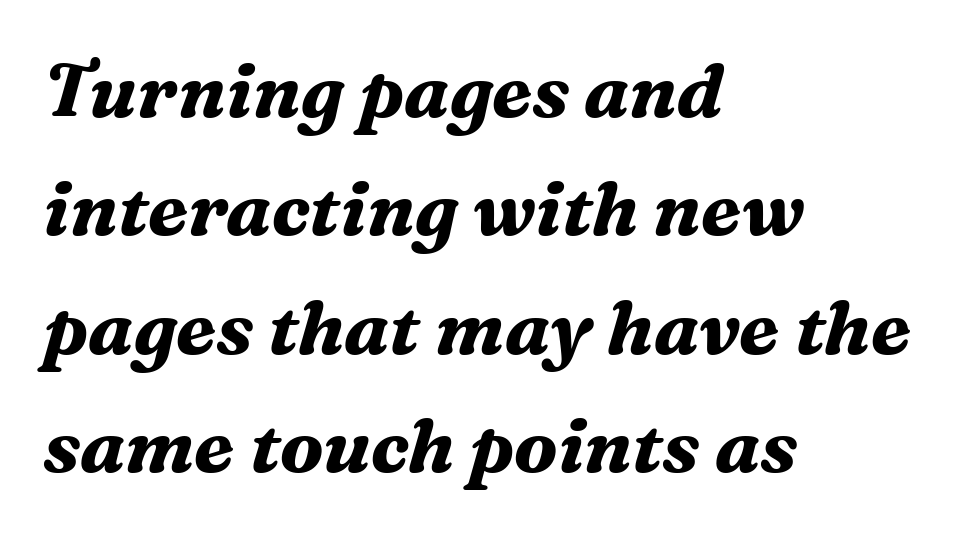
Normally led — the rows are evenly, conventionally spaced. Do the characters align in a grid? No, the font is proportional. A full-strength bold gives these letters their thick strokes. The string is rendered with underlining switched off. If you drew a line through each stem, it would be angled.
